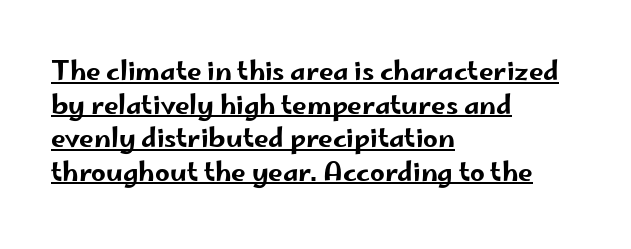
In terms of leading, this rendering sits right in the middle. The paragraph shown leans on its left margin. What stands out about the letter spacing? Nothing — it is the standard amount. This sample uses an upright cut, with every glyph sitting square on the baseline. Emphasis is given by a line drawn under the lettering.
